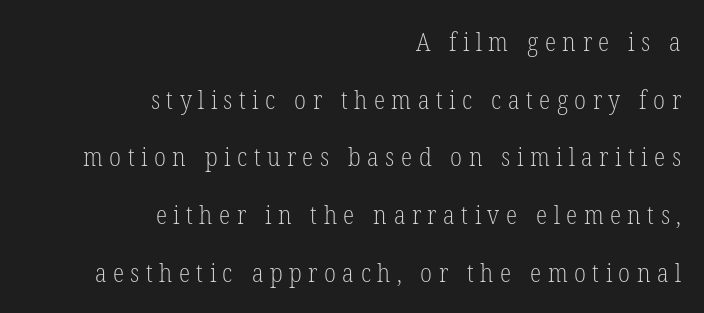
Q: Is the text bold? A: No.
Q: Is the text italic (slanted)? A: No, it is upright.
Q: Is the text underlined? A: No.
Q: How is the paragraph aligned? A: Right-aligned.
Q: Is the spacing between letters normal or unusually wide? A: Unusually wide.
Q: Is the spacing between lines tight, normal or loose? A: Loose.
